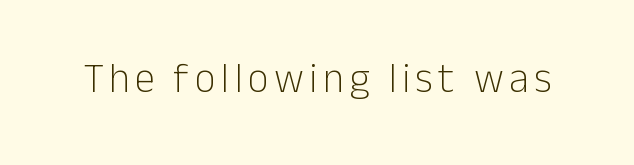
The image shows 41 px light sans-serif type, upright; set not underlined; low stroke contrast and a medium x-height.
